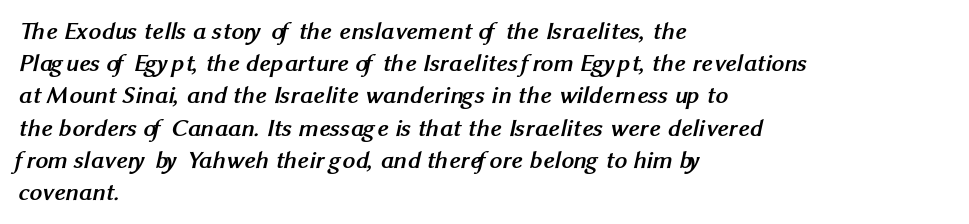
Q: Is the text bold? A: Yes.
Q: Is the text underlined? A: No.
Q: How is the paragraph aligned? A: Left-aligned.
Q: Is the spacing between letters normal or unusually wide? A: Normal.
Q: Is the spacing between lines tight, normal or loose? A: Normal.
